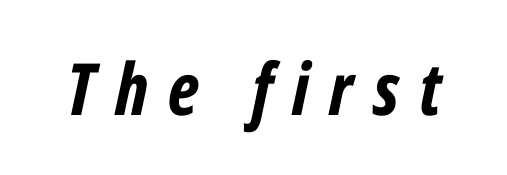
The face used here is proportionally spaced, like ordinary book or web type. Plenty of ink on the page — the face is bold. When letters slant like this, we call the style italic. You could only call the tracking loose — the letters float apart. Only glyphs here, with clear space below each row.
